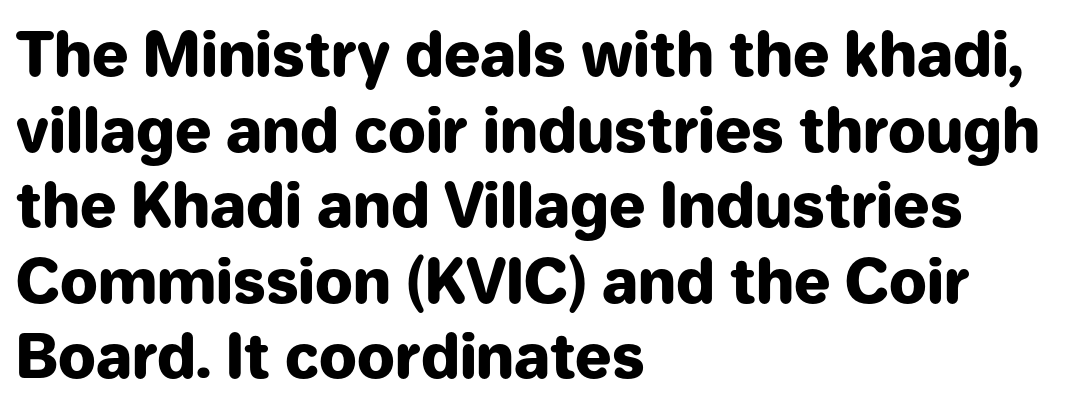
The image shows 60 px heavy sans-serif type, upright; set left-aligned, normal line spacing (1.26x), normal letter spacing, not underlined; low stroke contrast and a medium x-height.
